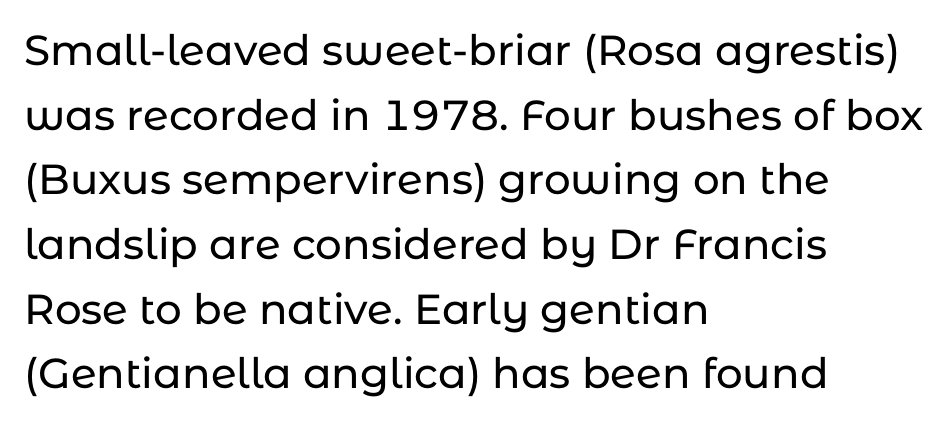
The image shows 42 px sans-serif type, upright; set left-aligned, normal line spacing (1.54x), normal letter spacing, not underlined; low stroke contrast and a medium x-height.
